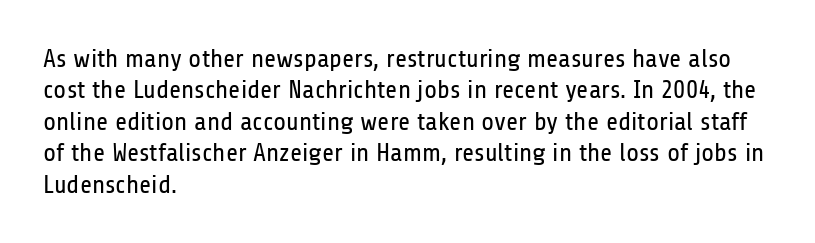
What stands out about the letter spacing? Nothing — it is the standard amount. The rendering anchors every line to the left-hand side. A light-to-regular cut is what we see here. Ordinary non-slanted type is in use.
